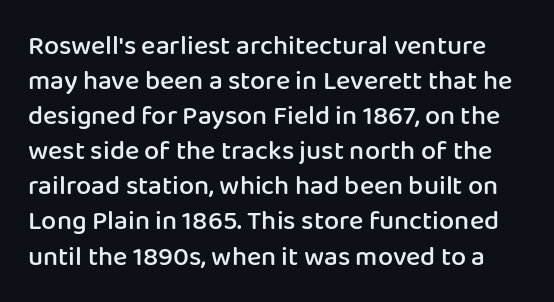
The rows are spaced the way most documents space them. A clean baseline with only descenders dipping below it. This rendering leaves character spacing at its baseline value. Weight check: semibold — heavier than regular, not quite bold. Posture: straight, roman, zero tilt.
